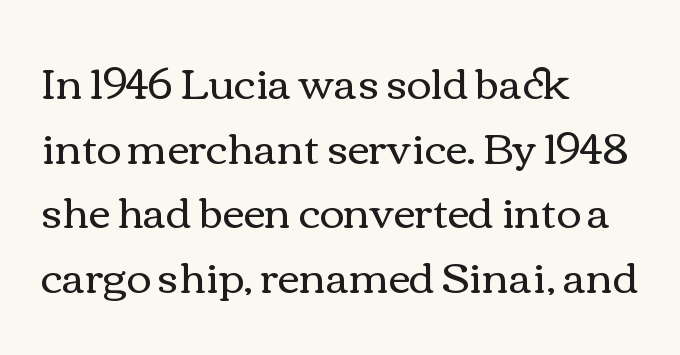
Q: Is the text bold? A: No.
Q: Is the text italic (slanted)? A: No, it is upright.
Q: Is the text underlined? A: No.
Q: How is the paragraph aligned? A: Left-aligned.
Q: Is the spacing between letters normal or unusually wide? A: Normal.
Q: Is the spacing between lines tight, normal or loose? A: Normal.
Q: Width (condensed, normal, or wide)? A: Wide.
Q: x-height? A: Medium.
Q: Monospaced? A: No.
